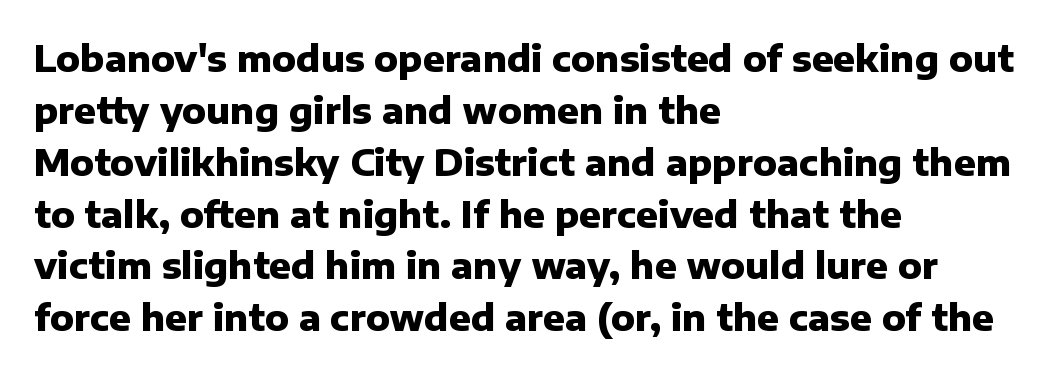
{"serif": "no", "italic": "no", "bold": "yes", "weight": "heavy", "width": "normal", "stroke_contrast": "low", "x_height": "medium", "monospaced": "no", "underline": "no", "align": "left", "line_spacing": "normal", "line_spacing_ratio": 1.44, "letter_spacing": "normal", "letter_spacing_em": 0.0, "glyph_px": 36}
